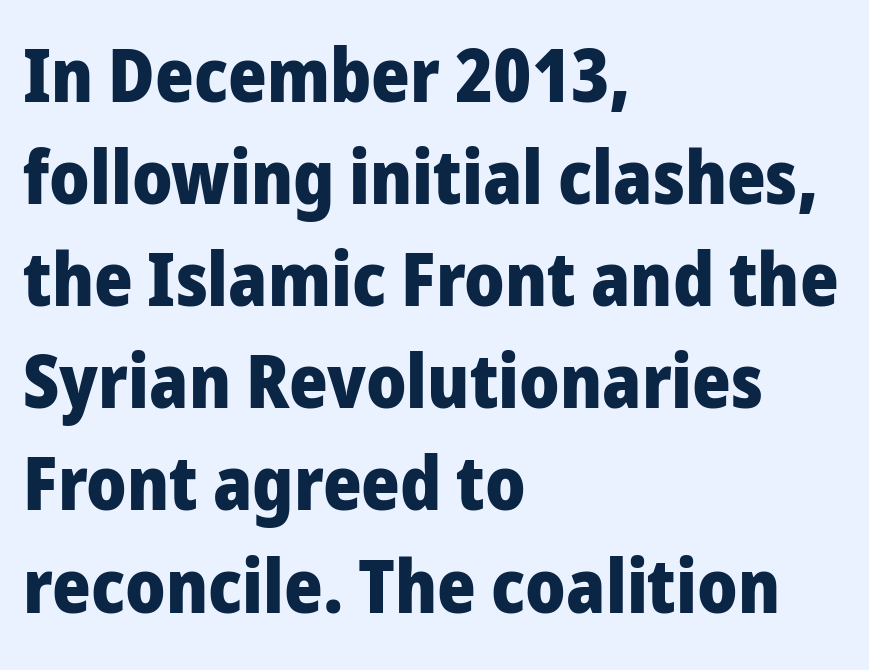
{"serif": "no", "italic": "no", "bold": "yes", "weight": "heavy", "width": "normal", "stroke_contrast": "low", "x_height": "medium", "monospaced": "no", "underline": "no", "align": "left", "line_spacing": "normal", "line_spacing_ratio": 1.38, "letter_spacing": "normal", "letter_spacing_em": 0.0, "glyph_px": 74}
